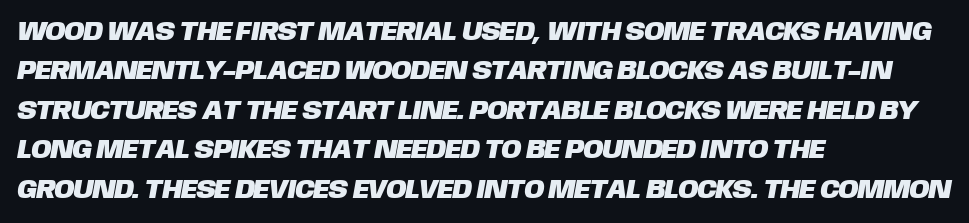
The image shows 27 px text type; set left-aligned, normal line spacing (1.46x), normal letter spacing, not underlined.
